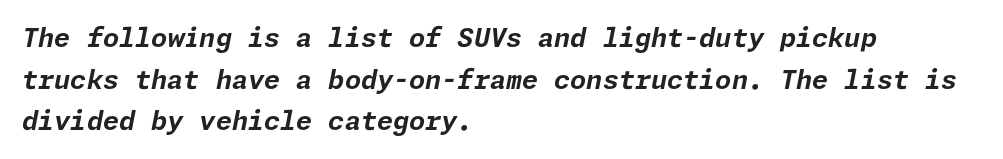
Q: Is the text bold? A: Yes.
Q: Is the text italic (slanted)? A: Yes, it leans right by about 11 degrees.
Q: Is the text underlined? A: No.
Q: How is the paragraph aligned? A: Left-aligned.
Q: Is the spacing between letters normal or unusually wide? A: Normal.
Q: Is the spacing between lines tight, normal or loose? A: Normal.
